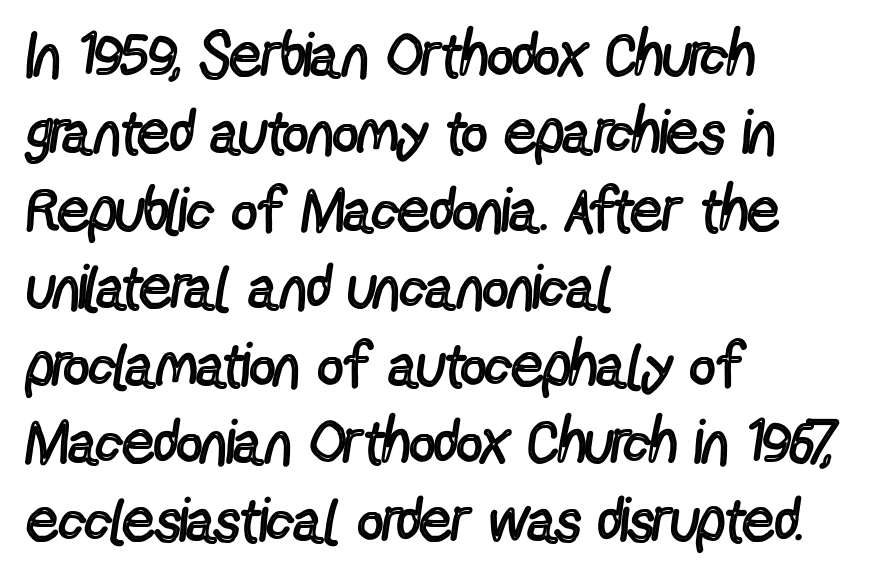
Q: Is the text bold? A: No.
Q: Is the typeface a serif or a sans-serif typeface? A: Sans-serif.
Q: Is the text underlined? A: No.
Q: How is the paragraph aligned? A: Left-aligned.
Q: Is the spacing between letters normal or unusually wide? A: Normal.
Q: Is the spacing between lines tight, normal or loose? A: Normal.
Q: Width (condensed, normal, or wide)? A: Condensed.
Q: x-height? A: Medium.
Q: Monospaced? A: No.
